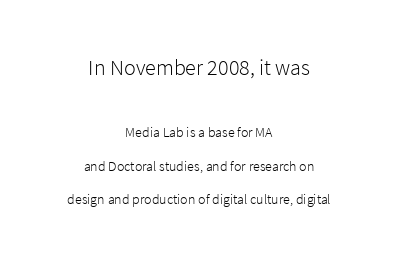
Q: Is the text bold? A: No.
Q: Is the text italic (slanted)? A: No, it is upright.
Q: Is the text underlined? A: No.
Q: How is the paragraph aligned? A: Centered.
Q: Is the spacing between letters normal or unusually wide? A: Normal.
Q: Is the spacing between lines tight, normal or loose? A: Loose.
Q: Which block of text is set in a larger size, the first (top) or the second (bottom)? A: The first (top) one.
